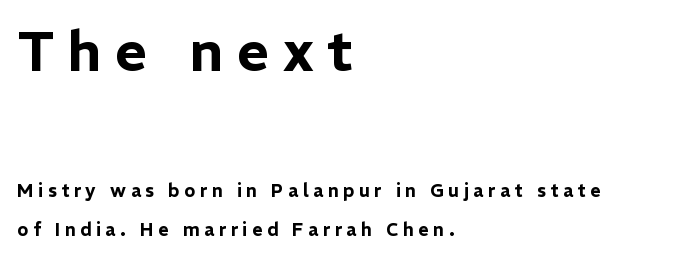
Check the space under the baseline: it is left empty. What stands out about the letter spacing? Its width — letters are far apart. Is there any slant? The stems are plumb. Grotesque or geometric, the face here clearly has no serifs.
